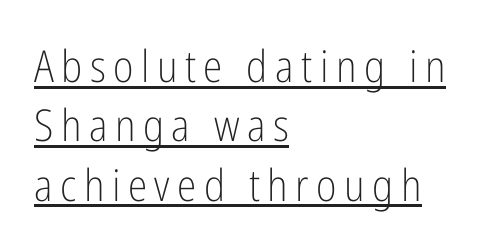
{"serif": "no", "italic": "no", "bold": "no", "weight": "light", "width": "condensed", "stroke_contrast": "low", "x_height": "medium", "monospaced": "no", "underline": "yes", "align": "left", "line_spacing": "normal", "line_spacing_ratio": 1.35, "glyph_px": 44}
